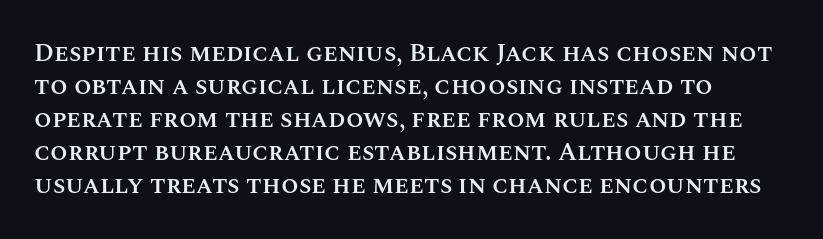
{"italic": "no", "bold": "semi", "underline": "no", "align": "left", "line_spacing": "normal", "line_spacing_ratio": 1.32, "letter_spacing": "normal", "letter_spacing_em": 0.0, "glyph_px": 25}
